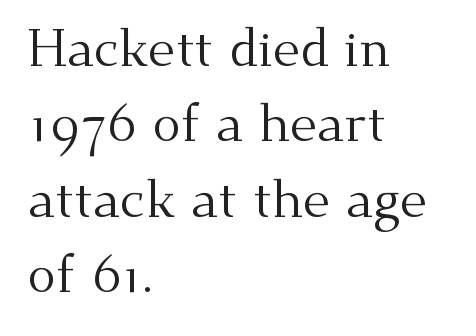
Honestly, there is no underline to notice here at all. Think standard paragraph weight, or any step lighter than that. This is roman type, the default non-slanted kind. The type is set solid horizontally, with unmodified tracking. The block of text has a typical density, with ordinary space between rows. Little horizontal feet cap the strokes, marking this as serif type.
